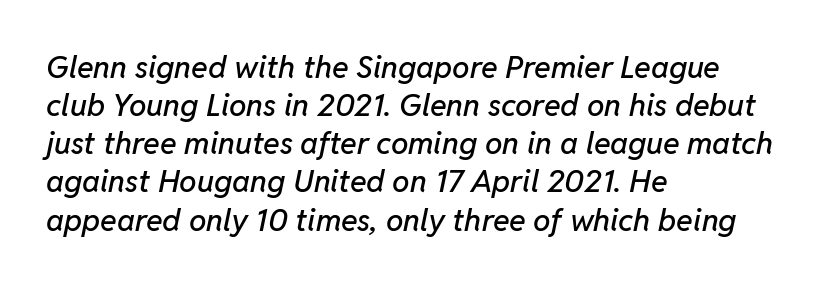
Q: Is the text italic (slanted)? A: Yes, it leans right by about 11 degrees.
Q: Is the text underlined? A: No.
Q: How is the paragraph aligned? A: Left-aligned.
Q: Is the spacing between letters normal or unusually wide? A: Normal.
Q: Width (condensed, normal, or wide)? A: Normal.
Q: Stroke contrast? A: Low.
Q: x-height? A: Medium.
Q: Monospaced? A: No.
